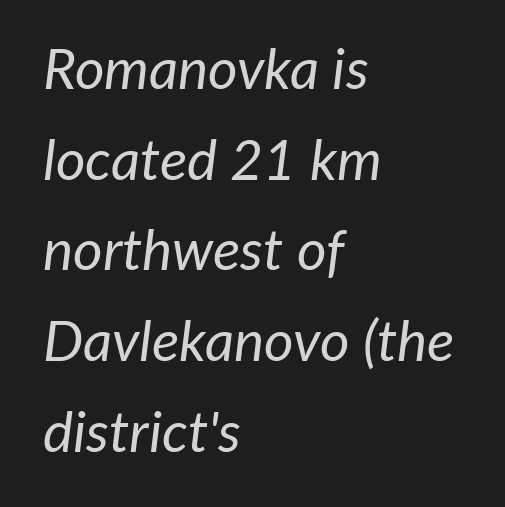
{"italic": "yes", "lean": "right", "slant_degrees": 7, "bold": "no", "weight": "regular", "width": "normal", "stroke_contrast": "low", "x_height": "medium", "monospaced": "no", "underline": "no", "align": "left", "line_spacing": "normal", "line_spacing_ratio": 1.59, "letter_spacing": "normal", "letter_spacing_em": 0.0, "glyph_px": 57}
